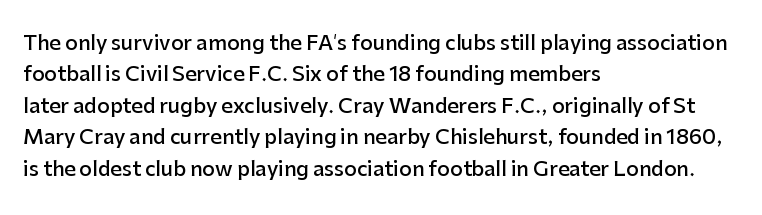
The characters look somewhat weighty, a semibold short of true bold. The passage shown is not underscored anywhere. Tall strokes in this sample are plumb rather than angled. Observe the ordinary spacing: letters are neighbours, not strangers.
